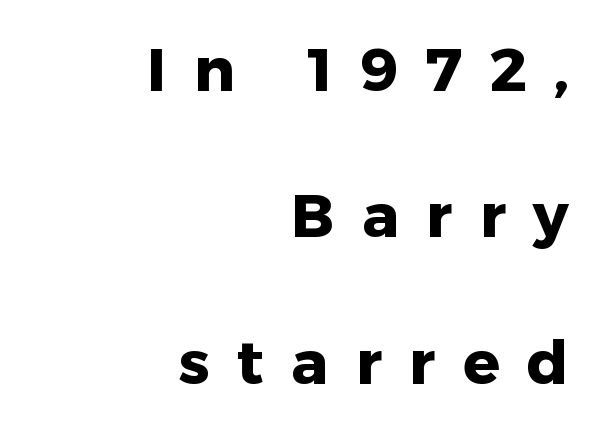
{"serif": "no", "italic": "no", "bold": "yes", "weight": "heavy", "width": "normal", "stroke_contrast": "low", "x_height": "medium", "monospaced": "no", "underline": "no", "align": "right", "line_spacing": "loose", "line_spacing_ratio": 2.4, "letter_spacing": "wide", "letter_spacing_em": 0.45, "glyph_px": 61}
